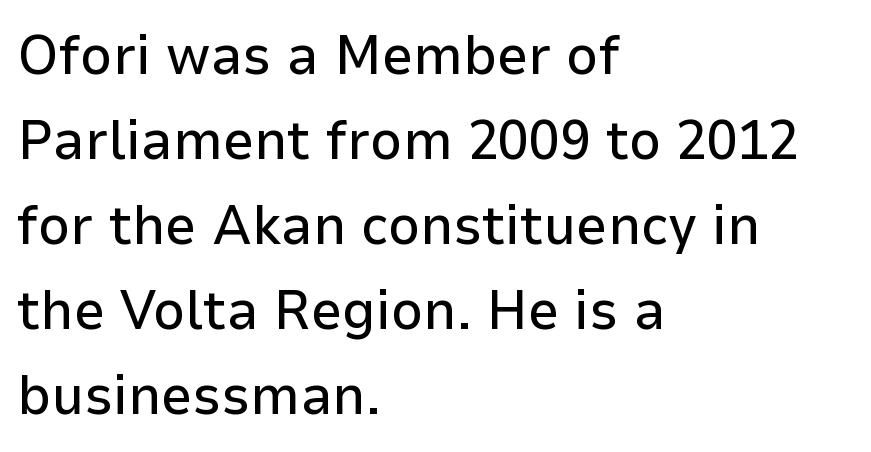
{"serif": "no", "italic": "no", "width": "normal", "stroke_contrast": "low", "x_height": "medium", "monospaced": "no", "underline": "no", "align": "left", "line_spacing": "normal", "line_spacing_ratio": 1.52, "letter_spacing": "normal", "letter_spacing_em": 0.0, "glyph_px": 56}
